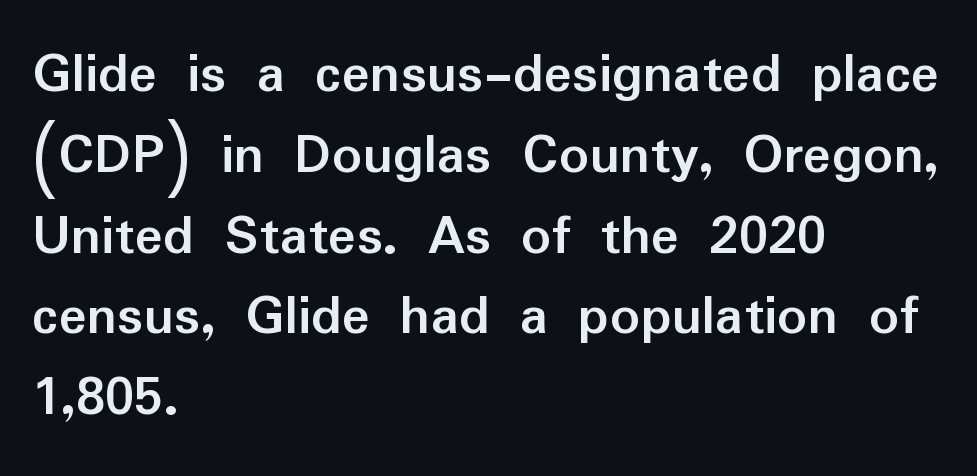
The image shows 59 px semibold sans-serif type, upright; set left-aligned, normal line spacing (1.37x), normal letter spacing, not underlined; low stroke contrast and a medium x-height.
